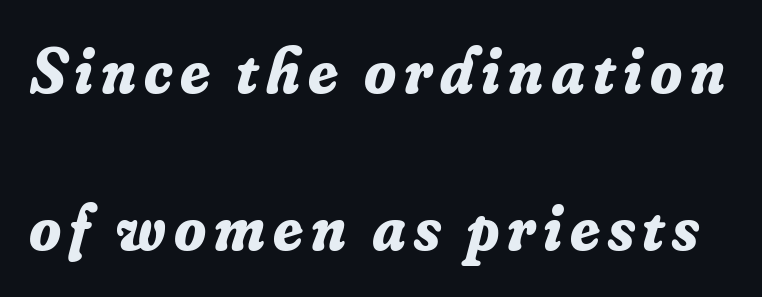
Leading is clearly above the norm, producing a sparse column. Posture: slanted. Underline: absent. Character widths vary here, with narrow letters taking less room than wide ones. The sample has been set heavy, in full bold.
